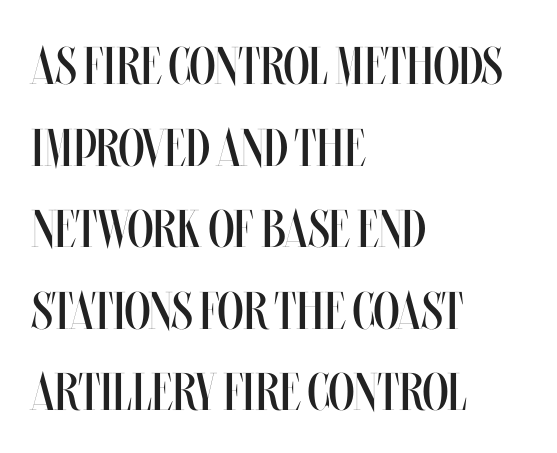
{"italic": "no", "bold": "no", "weight": "regular", "width": "condensed", "stroke_contrast": "medium", "x_height": "large", "monospaced": "no", "underline": "no", "align": "left", "line_spacing": "normal", "line_spacing_ratio": 1.54, "letter_spacing": "normal", "letter_spacing_em": 0.0, "glyph_px": 53}
